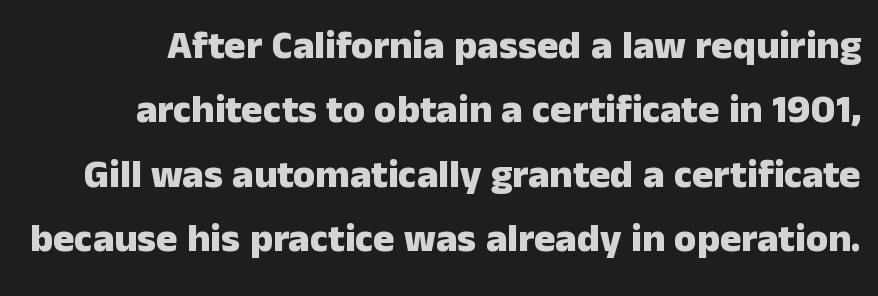
{"serif": "no", "italic": "no", "bold": "yes", "weight": "heavy", "width": "normal", "stroke_contrast": "low", "x_height": "medium", "monospaced": "no", "underline": "no", "line_spacing": "normal", "line_spacing_ratio": 1.61, "letter_spacing": "normal", "letter_spacing_em": 0.0, "glyph_px": 40}
